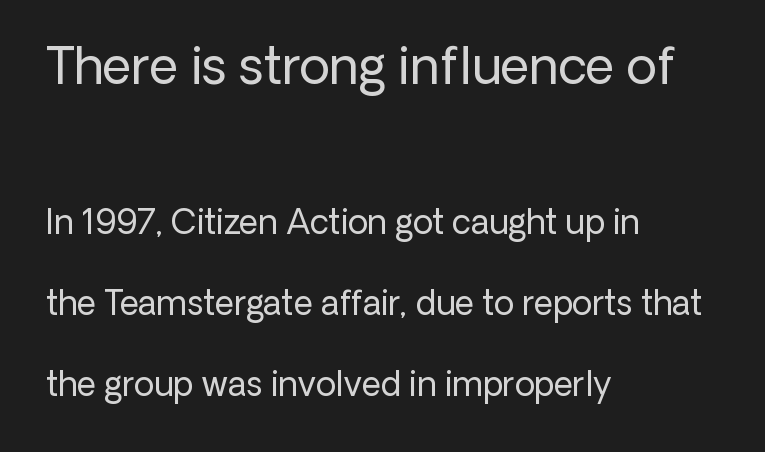
Q: Is the text bold? A: No.
Q: Is the text italic (slanted)? A: No, it is upright.
Q: Is the typeface a serif or a sans-serif typeface? A: Sans-serif.
Q: Is the text underlined? A: No.
Q: How is the paragraph aligned? A: Left-aligned.
Q: Is the spacing between letters normal or unusually wide? A: Normal.
Q: Is the spacing between lines tight, normal or loose? A: Loose.
Q: Which block of text is set in a larger size, the first (top) or the second (bottom)? A: The first (top) one.
Q: Width (condensed, normal, or wide)? A: Normal.
Q: Stroke contrast? A: Low.
Q: x-height? A: Medium.
Q: Monospaced? A: No.
